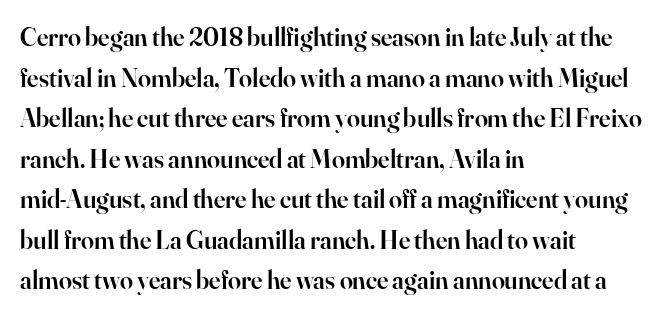
Q: Is the text bold? A: Semi-bold.
Q: Is the text italic (slanted)? A: No, it is upright.
Q: Is the text underlined? A: No.
Q: How is the paragraph aligned? A: Left-aligned.
Q: Is the spacing between letters normal or unusually wide? A: Normal.
Q: Is the spacing between lines tight, normal or loose? A: Normal.
